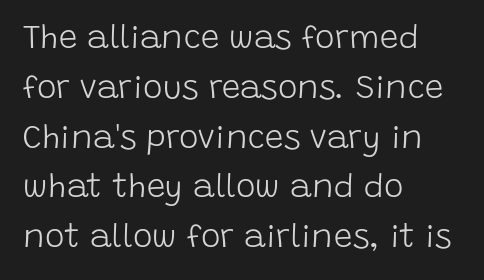
{"serif": "no", "italic": "no", "bold": "no", "weight": "light", "width": "normal", "stroke_contrast": "low", "x_height": "large", "monospaced": "no", "underline": "no", "align": "left", "line_spacing": "normal", "line_spacing_ratio": 1.51, "letter_spacing": "normal", "letter_spacing_em": 0.0, "glyph_px": 33}
